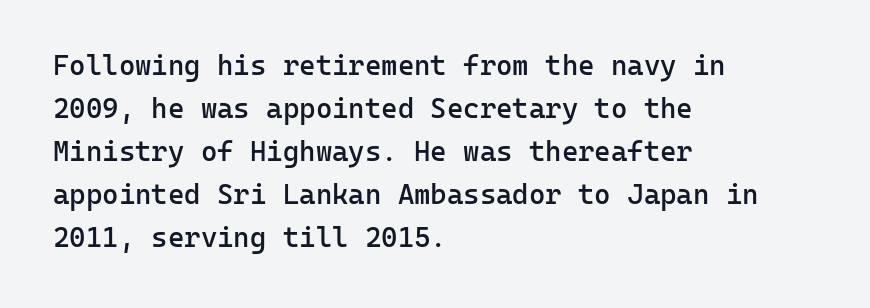
Q: Is the text bold? A: Semi-bold.
Q: Is the text italic (slanted)? A: No, it is upright.
Q: Is the typeface a serif or a sans-serif typeface? A: Sans-serif.
Q: Is the text underlined? A: No.
Q: How is the paragraph aligned? A: Left-aligned.
Q: Is the spacing between letters normal or unusually wide? A: Normal.
Q: Is the spacing between lines tight, normal or loose? A: Normal.
Q: Width (condensed, normal, or wide)? A: Normal.
Q: Stroke contrast? A: Low.
Q: x-height? A: Medium.
Q: Monospaced? A: Yes.
